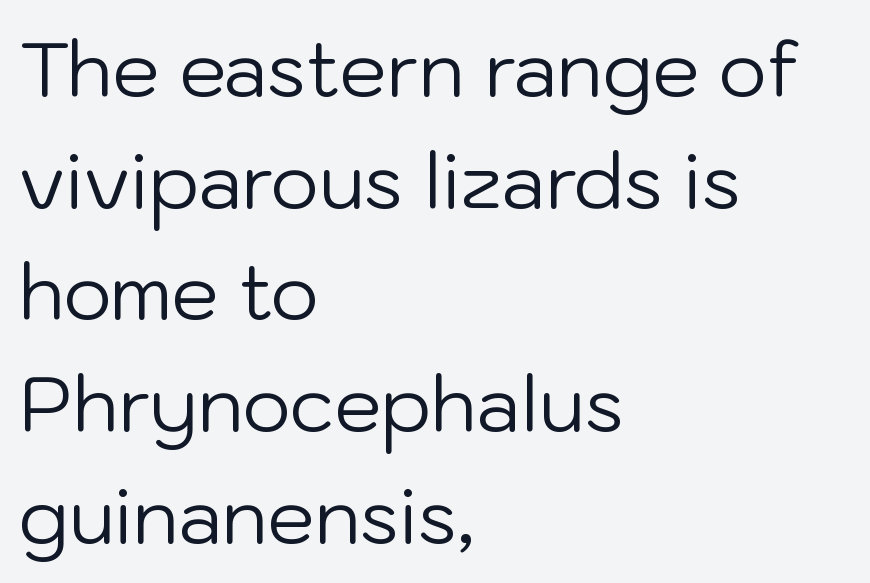
The passage shown is typed in a proportional face where columns would drift. The text block is weighted toward the left margin, trailing off unevenly rightward. Successive baselines arrive at the customary interval. I'd call this a sans setting — the letters go barefoot. Italic? Not at all — the glyphs are vertical. In terms of letterspacing, this is plain default setting.
